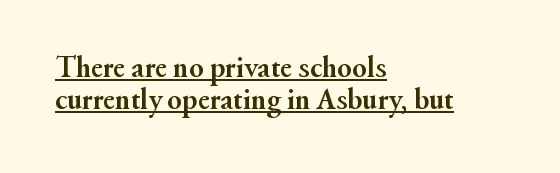
No extra tracking has been applied to these lines. The lines are packed closely together with very little leading. These characters rest on top of a visible drawn line. The font family rendered here belongs to the serif group.
